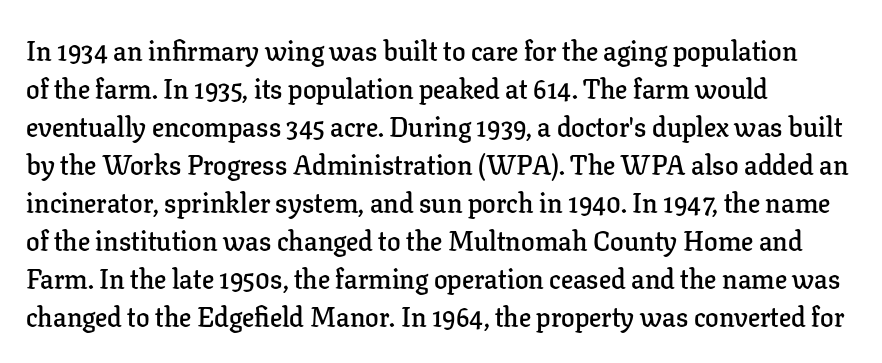
{"italic": "no", "bold": "semi", "underline": "no", "align": "left", "line_spacing": "normal", "line_spacing_ratio": 1.41, "letter_spacing": "normal", "letter_spacing_em": 0.0, "glyph_px": 27}
